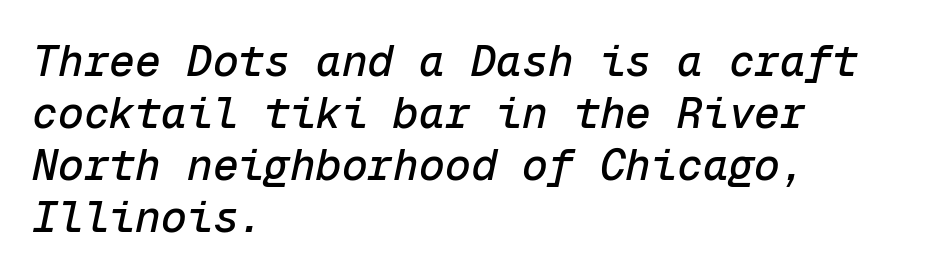
The image shows 43 px text type, italic (leaning right), monospaced; set left-aligned, line spacing 1.21x, normal letter spacing, not underlined; low stroke contrast and a medium x-height.
